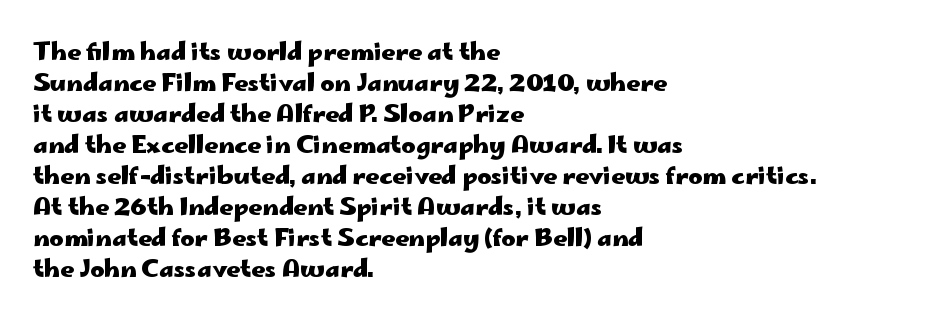
The image shows 24 px bold type, upright; set left-aligned, normal line spacing (1.29x), normal letter spacing, not underlined.
